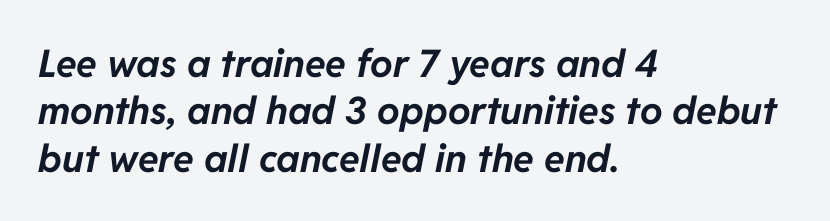
The image shows 38 px bold type, italic (leaning right); set left-aligned, normal line spacing (1.25x), normal letter spacing, not underlined; low stroke contrast and a medium x-height.
